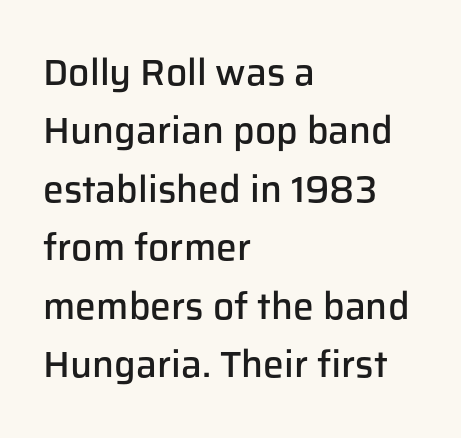
Q: Is the text bold? A: Semi-bold.
Q: Is the text italic (slanted)? A: No, it is upright.
Q: Is the typeface a serif or a sans-serif typeface? A: Sans-serif.
Q: Is the text underlined? A: No.
Q: How is the paragraph aligned? A: Left-aligned.
Q: Is the spacing between letters normal or unusually wide? A: Normal.
Q: Is the spacing between lines tight, normal or loose? A: Normal.
Q: Width (condensed, normal, or wide)? A: Normal.
Q: Stroke contrast? A: Low.
Q: x-height? A: Medium.
Q: Monospaced? A: No.
